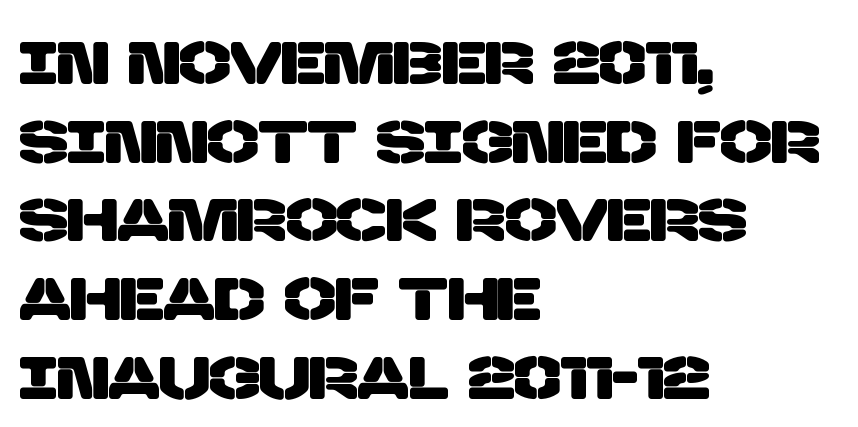
Q: Is the typeface a serif or a sans-serif typeface? A: Sans-serif.
Q: Is the text underlined? A: No.
Q: How is the paragraph aligned? A: Left-aligned.
Q: Is the spacing between letters normal or unusually wide? A: Normal.
Q: Is the spacing between lines tight, normal or loose? A: Normal.
Q: Width (condensed, normal, or wide)? A: Normal.
Q: Stroke contrast? A: Low.
Q: x-height? A: Large.
Q: Monospaced? A: No.
